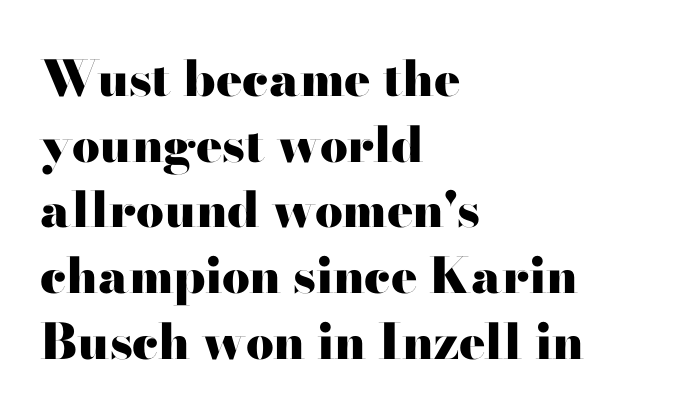
Q: Is the text bold? A: Yes.
Q: Is the text italic (slanted)? A: No, it is upright.
Q: Is the typeface a serif or a sans-serif typeface? A: Serif.
Q: Is the text underlined? A: No.
Q: How is the paragraph aligned? A: Left-aligned.
Q: Is the spacing between letters normal or unusually wide? A: Normal.
Q: Is the spacing between lines tight, normal or loose? A: Normal.
Q: Width (condensed, normal, or wide)? A: Wide.
Q: Stroke contrast? A: High.
Q: x-height? A: Small.
Q: Monospaced? A: No.
